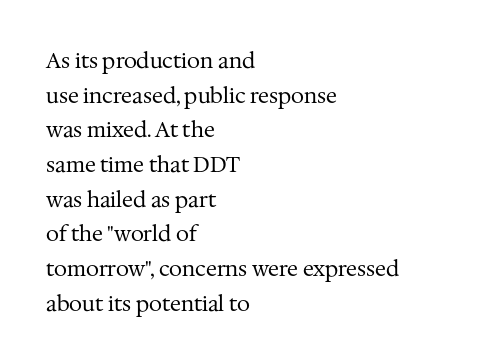
{"italic": "no", "bold": "no", "underline": "no", "align": "left", "line_spacing": "normal", "line_spacing_ratio": 1.65, "letter_spacing": "normal", "letter_spacing_em": 0.0, "glyph_px": 21}
